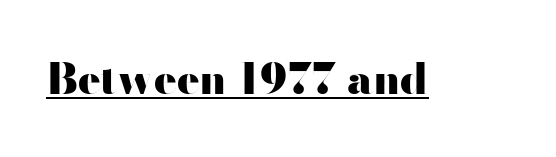
{"italic": "no", "bold": "yes", "weight": "heavy", "width": "wide", "stroke_contrast": "high", "x_height": "small", "monospaced": "no", "underline": "yes", "letter_spacing": "normal", "letter_spacing_em": 0.0, "glyph_px": 42}
